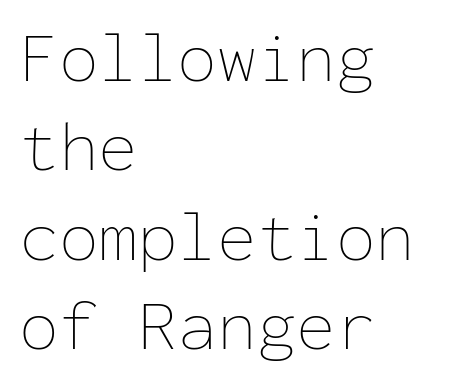
Q: Is the text bold? A: No.
Q: Is the text italic (slanted)? A: No, it is upright.
Q: Is the text underlined? A: No.
Q: How is the paragraph aligned? A: Left-aligned.
Q: Is the spacing between letters normal or unusually wide? A: Normal.
Q: Width (condensed, normal, or wide)? A: Normal.
Q: Stroke contrast? A: Low.
Q: x-height? A: Medium.
Q: Monospaced? A: Yes.
